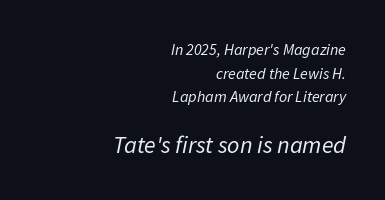
The image shows 24 px text type, italic (leaning right); set right-aligned, normal line spacing (1.48x), normal letter spacing, not underlined; the second (bottom) block is 1.5x larger.
